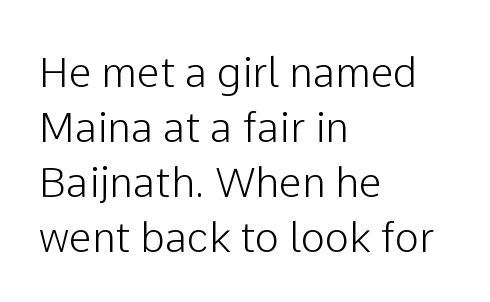
Alignment: flush left. The letters sit at their default tracking, neither squeezed nor spread. This sample keeps an unexceptional amount of space between lines. The axis of the letterforms is exactly vertical.
